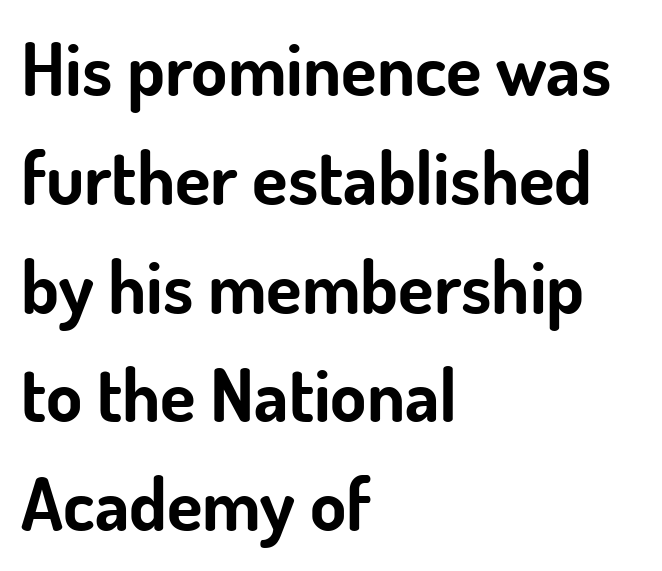
Q: Is the text bold? A: Yes.
Q: Is the text italic (slanted)? A: No, it is upright.
Q: Is the typeface a serif or a sans-serif typeface? A: Sans-serif.
Q: Is the text underlined? A: No.
Q: How is the paragraph aligned? A: Left-aligned.
Q: Is the spacing between letters normal or unusually wide? A: Normal.
Q: Is the spacing between lines tight, normal or loose? A: Normal.
Q: Width (condensed, normal, or wide)? A: Normal.
Q: Stroke contrast? A: Low.
Q: x-height? A: Small.
Q: Monospaced? A: No.
